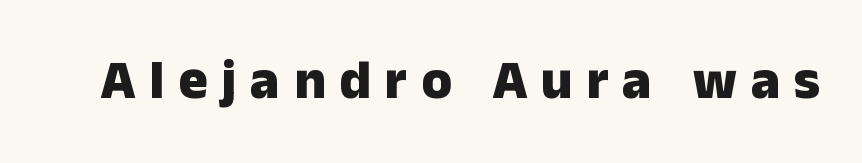
The image shows 55 px heavy sans-serif type, upright; set unusually wide letter spacing (+0.25 em), not underlined; low stroke contrast and a medium x-height.
